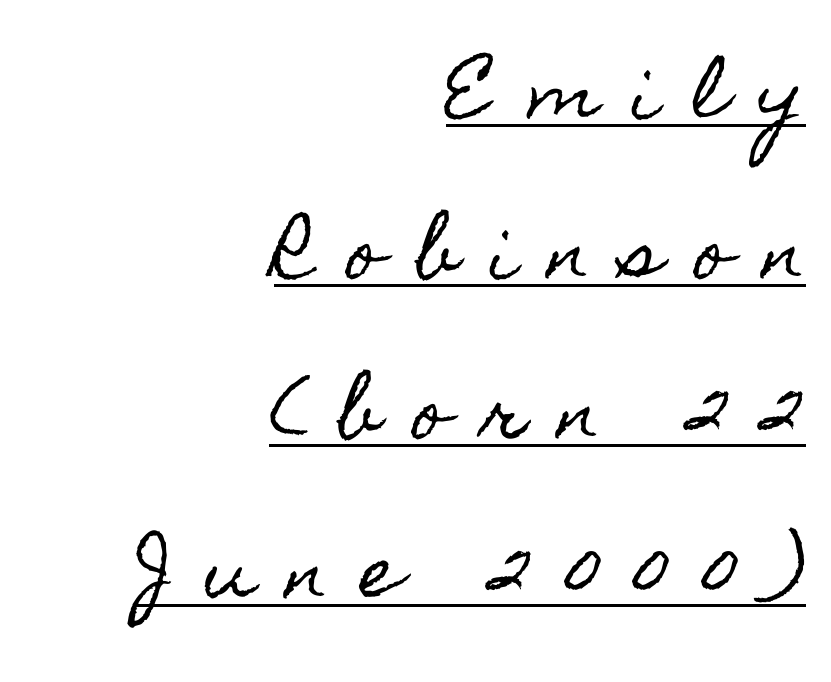
The image shows 69 px condensed type; set right-aligned, loose line spacing (2.32x), unusually wide letter spacing (+0.47 em), underlined; a small x-height.
